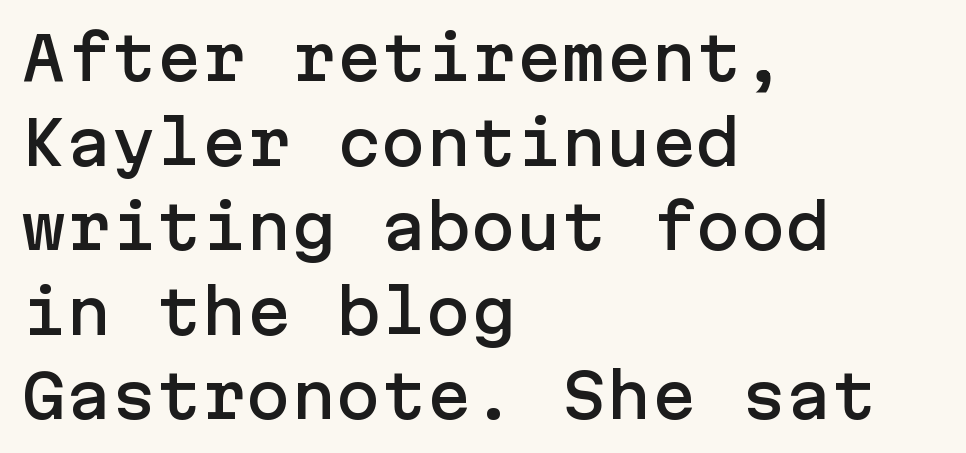
The image shows 60 px sans-serif type, upright; set left-aligned, normal line spacing (1.41x), normal letter spacing, not underlined; low stroke contrast and a medium x-height.
